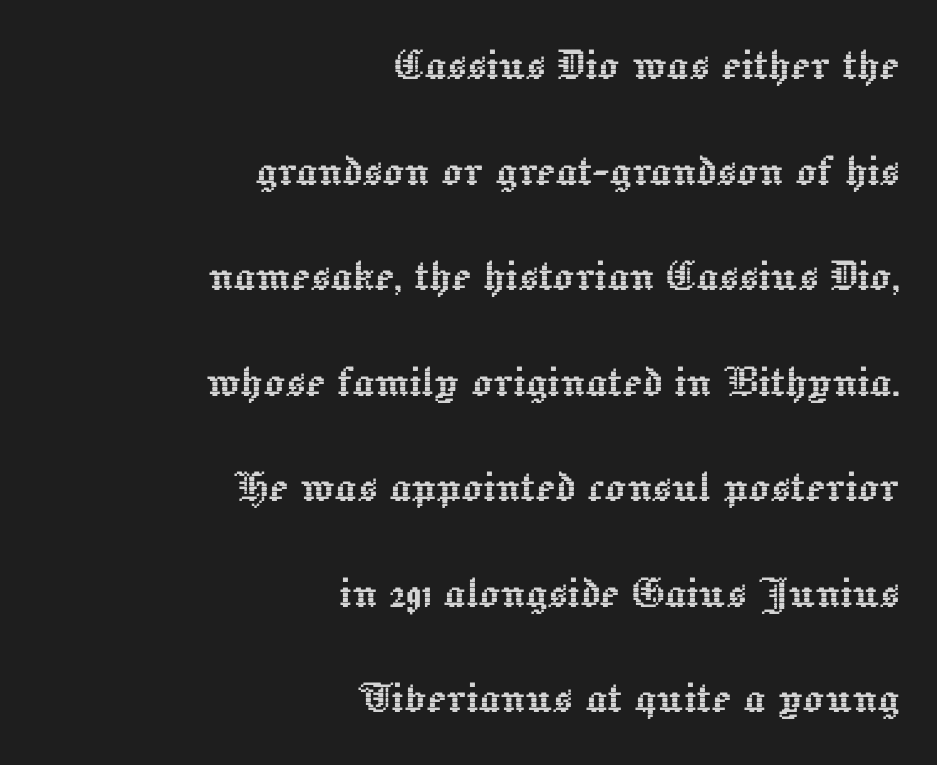
The image shows 52 px text type, upright; set right-aligned, loose line spacing (2.03x), normal letter spacing, not underlined; a medium x-height.
